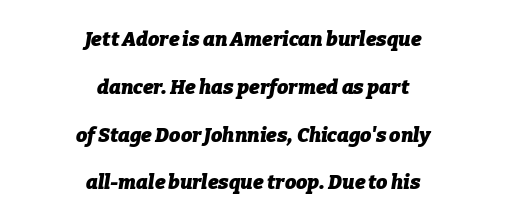
The image shows 20 px bold type, italic (leaning right); set centered, loose line spacing (2.39x), normal letter spacing, not underlined.
